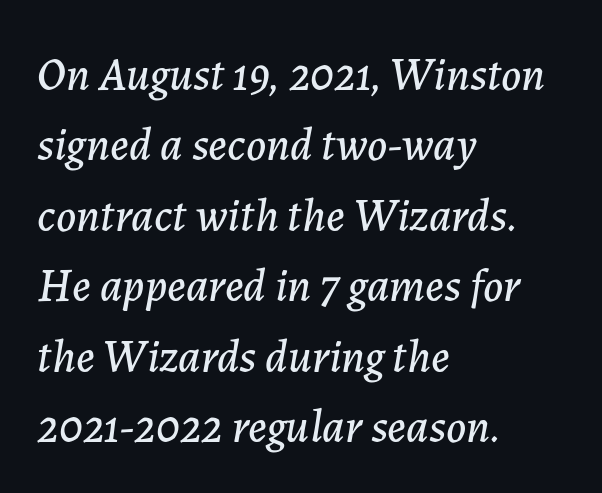
Do the characters align in a grid? No, the font is proportional. There is no visible air inserted between adjacent glyphs. Successive baselines arrive at the customary interval. Compared with a centered layout, this one pins lines to the left instead. The words here are not underlined. The face used here has a pronounced slope to its letters.
